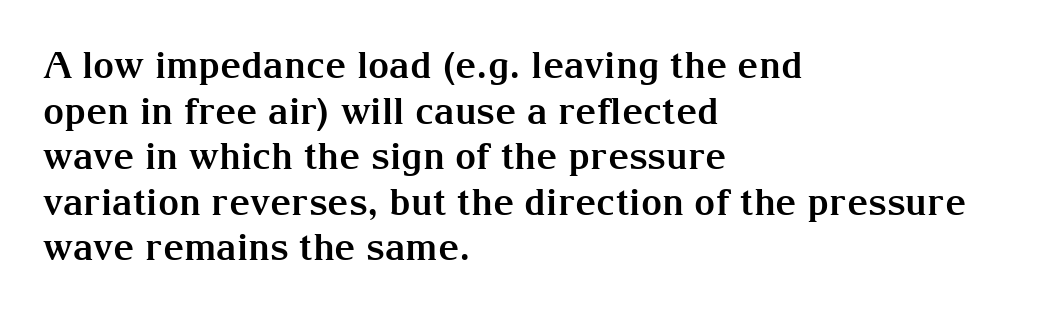
To sum up the face: it has serifs. A full-strength bold gives these letters their thick strokes. Any mark beneath the type? The region is blank. All the whitespace from short lines collects on the right.
